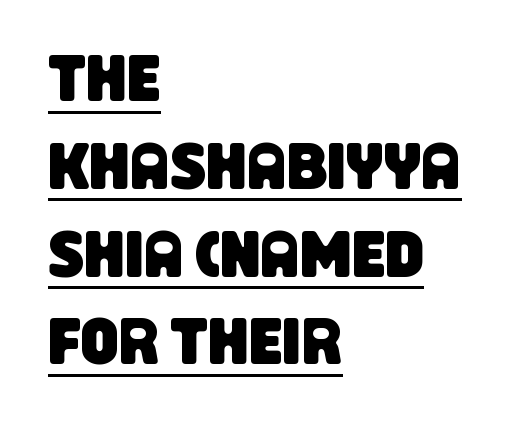
The image shows 66 px condensed sans-serif type; set left-aligned, normal line spacing (1.33x), normal letter spacing, underlined; low stroke contrast and a large x-height.
